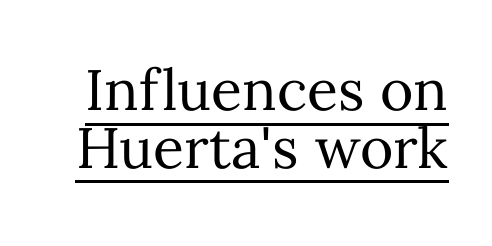
Q: Is the text bold? A: No.
Q: Is the text italic (slanted)? A: No, it is upright.
Q: Is the text underlined? A: Yes.
Q: Is the spacing between letters normal or unusually wide? A: Normal.
Q: Is the spacing between lines tight, normal or loose? A: Tight.
Q: Width (condensed, normal, or wide)? A: Normal.
Q: Stroke contrast? A: Medium.
Q: x-height? A: Medium.
Q: Monospaced? A: No.
